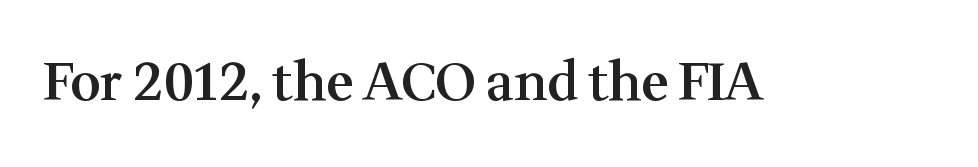
Q: Is the text bold? A: Semi-bold.
Q: Is the text italic (slanted)? A: No, it is upright.
Q: Is the typeface a serif or a sans-serif typeface? A: Serif.
Q: Is the text underlined? A: No.
Q: Is the spacing between letters normal or unusually wide? A: Normal.
Q: Width (condensed, normal, or wide)? A: Normal.
Q: Stroke contrast? A: Medium.
Q: x-height? A: Medium.
Q: Monospaced? A: No.
